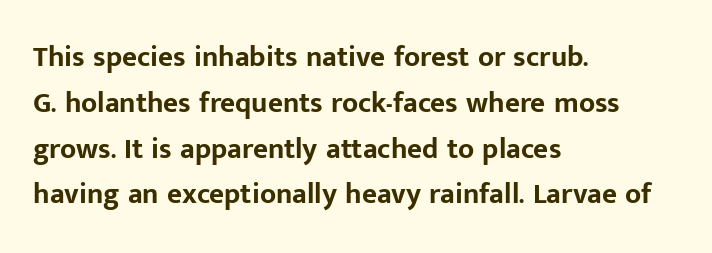
Q: Is the text bold? A: Yes.
Q: Is the text italic (slanted)? A: No, it is upright.
Q: Is the typeface a serif or a sans-serif typeface? A: Sans-serif.
Q: Is the text underlined? A: No.
Q: How is the paragraph aligned? A: Left-aligned.
Q: Is the spacing between letters normal or unusually wide? A: Normal.
Q: Is the spacing between lines tight, normal or loose? A: Normal.
Q: Width (condensed, normal, or wide)? A: Normal.
Q: Stroke contrast? A: Low.
Q: x-height? A: Medium.
Q: Monospaced? A: No.
